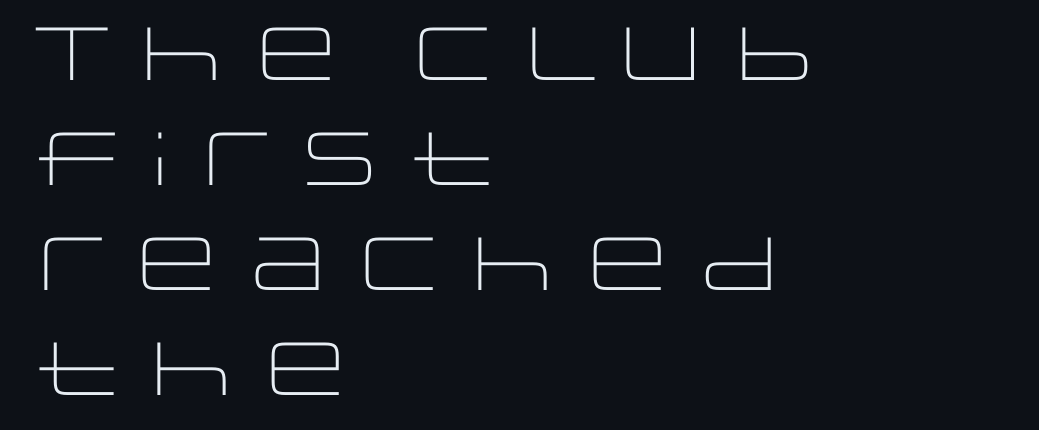
Do the characters align in a grid? No, the font is proportional. Vertical spacing — default. Does extra space separate the letters? No, they use regular spacing. Posture: upright roman. Regarding serifs, this sample does without them. Counters stay open thanks to moderate or lighter strokes.
